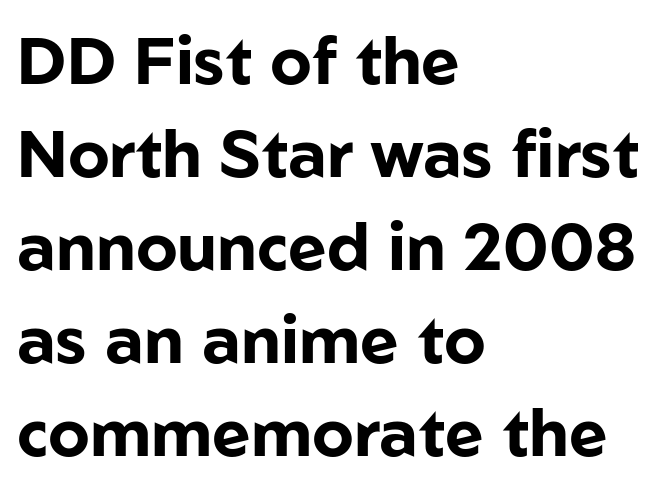
{"serif": "no", "italic": "no", "bold": "yes", "weight": "bold", "width": "normal", "stroke_contrast": "low", "x_height": "medium", "monospaced": "no", "underline": "no", "align": "left", "line_spacing": "normal", "line_spacing_ratio": 1.41, "letter_spacing": "normal", "letter_spacing_em": 0.0, "glyph_px": 66}
